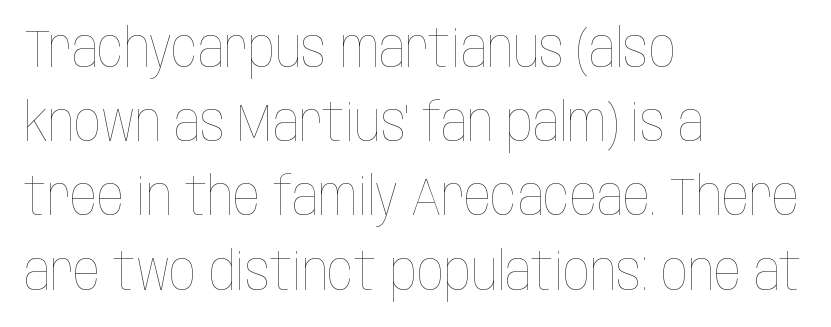
Q: Is the text bold? A: No.
Q: Is the text italic (slanted)? A: No, it is upright.
Q: Is the text underlined? A: No.
Q: How is the paragraph aligned? A: Left-aligned.
Q: Is the spacing between letters normal or unusually wide? A: Normal.
Q: Is the spacing between lines tight, normal or loose? A: Normal.
Q: Width (condensed, normal, or wide)? A: Condensed.
Q: Stroke contrast? A: Low.
Q: x-height? A: Large.
Q: Monospaced? A: No.
